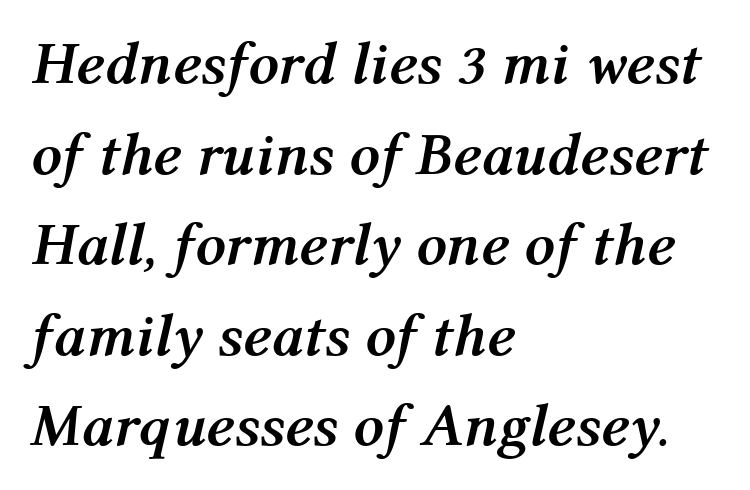
The image shows 60 px semibold type, italic (leaning right); set left-aligned, normal line spacing (1.51x), normal letter spacing, not underlined; medium stroke contrast and a medium x-height.
